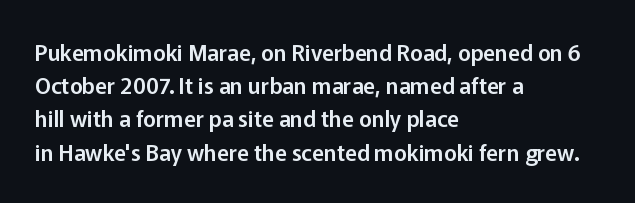
Q: Is the text italic (slanted)? A: No, it is upright.
Q: Is the text underlined? A: No.
Q: How is the paragraph aligned? A: Left-aligned.
Q: Is the spacing between letters normal or unusually wide? A: Normal.
Q: Is the spacing between lines tight, normal or loose? A: Normal.
